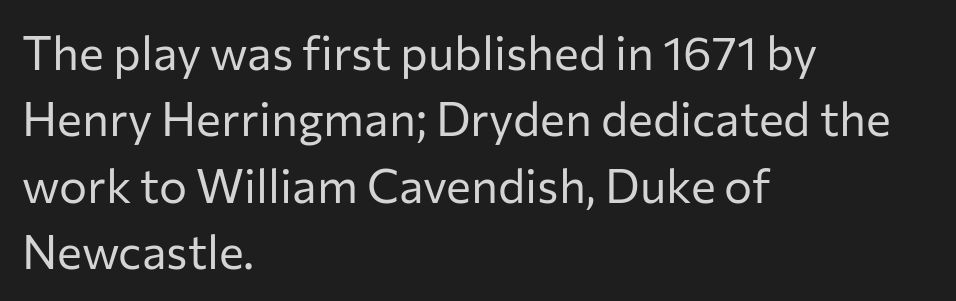
The image shows 47 px regular-weight sans-serif type, upright; set left-aligned, normal line spacing (1.41x), normal letter spacing, not underlined; low stroke contrast and a medium x-height.
